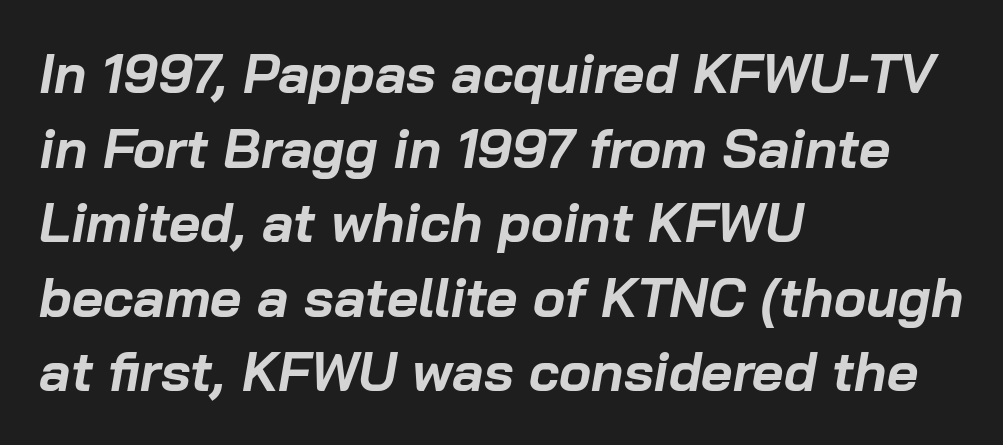
The image shows 54 px bold type, italic (leaning right); set left-aligned, normal line spacing (1.38x), normal letter spacing, not underlined; low stroke contrast and a medium x-height.
